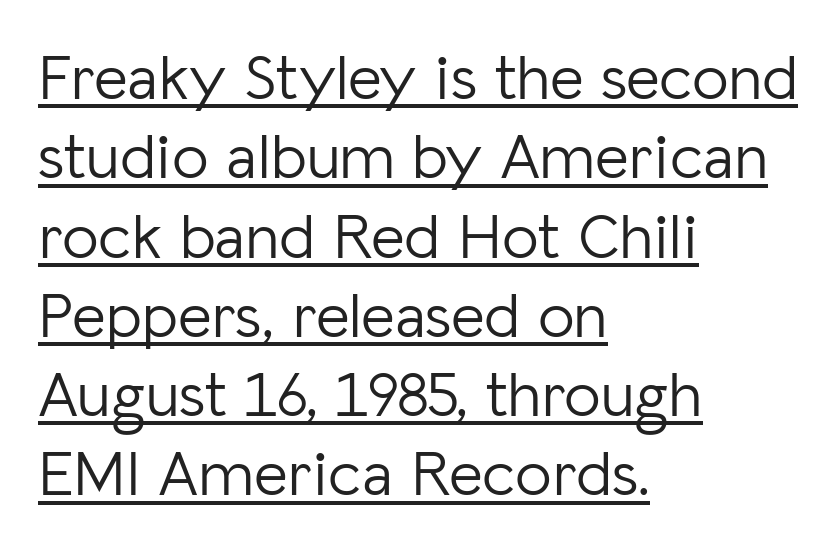
The image shows 65 px light sans-serif type, upright; set left-aligned, line spacing 1.22x, normal letter spacing, underlined; low stroke contrast and a medium x-height.
